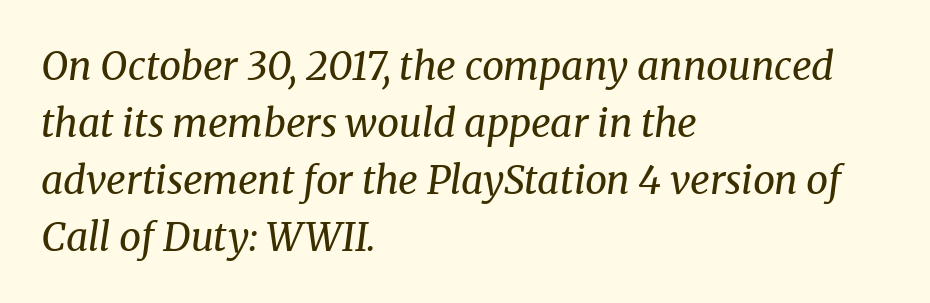
Q: Is the text bold? A: No.
Q: Is the text italic (slanted)? A: Yes, it leans right by about 8 degrees.
Q: Is the typeface a serif or a sans-serif typeface? A: Serif.
Q: Is the text underlined? A: No.
Q: How is the paragraph aligned? A: Left-aligned.
Q: Is the spacing between letters normal or unusually wide? A: Normal.
Q: Is the spacing between lines tight, normal or loose? A: Normal.
Q: Width (condensed, normal, or wide)? A: Normal.
Q: Stroke contrast? A: Medium.
Q: x-height? A: Medium.
Q: Monospaced? A: No.
